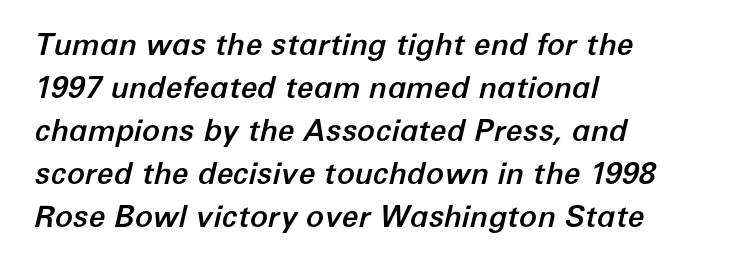
The image shows 30 px text type, italic (leaning right); set left-aligned, normal line spacing (1.43x), normal letter spacing, not underlined; low stroke contrast and a medium x-height.
